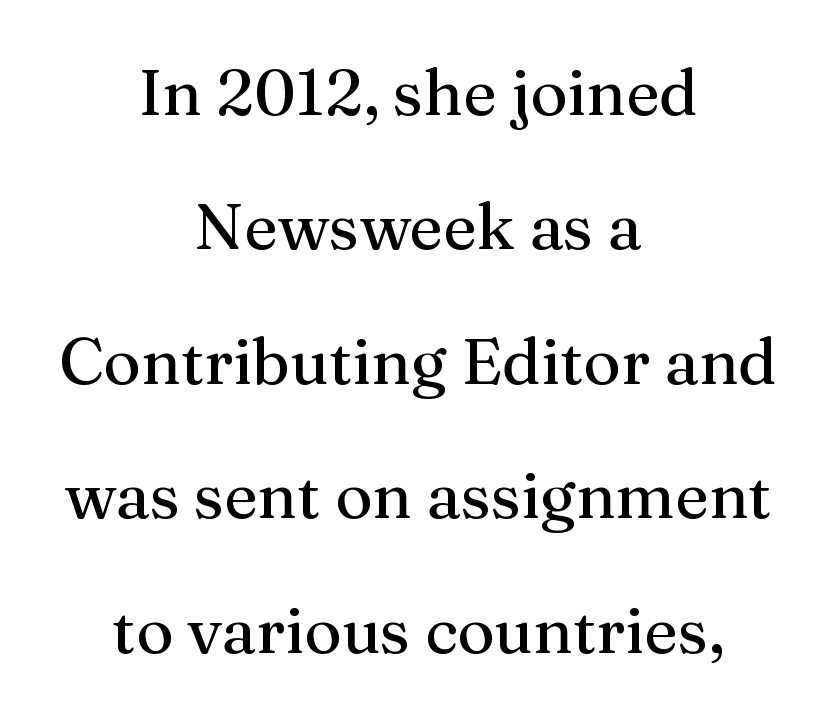
{"serif": "yes", "italic": "no", "width": "normal", "stroke_contrast": "medium", "x_height": "medium", "monospaced": "no", "underline": "no", "align": "center", "line_spacing": "loose", "line_spacing_ratio": 2.1, "letter_spacing": "normal", "letter_spacing_em": 0.0, "glyph_px": 64}
